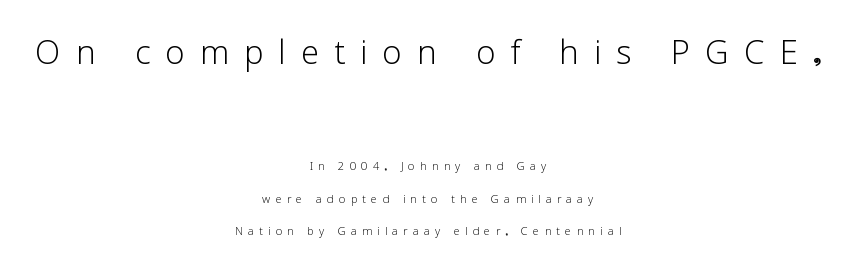
This sample uses a sans-serif face. Unmarked baselines from the first word to the last. The face looks like a standard text weight, possibly lighter. Think of a printed novel: that variable character pitch is what you see here. The tracking reads as deliberately expanded to a designer's eye.
